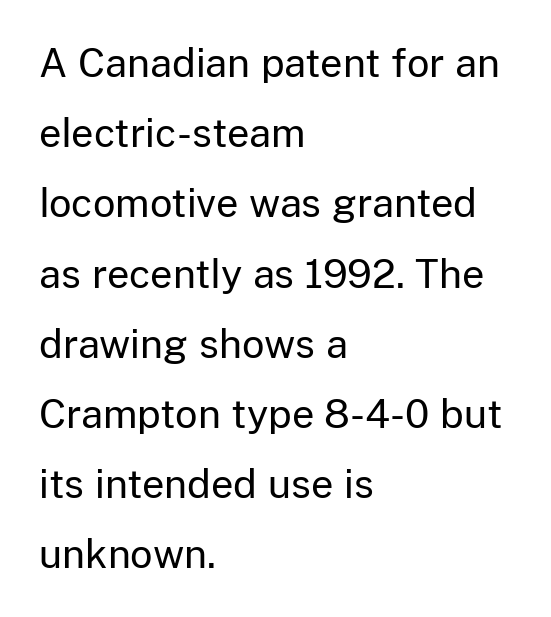
Q: Is the text bold? A: No.
Q: Is the text italic (slanted)? A: No, it is upright.
Q: Is the typeface a serif or a sans-serif typeface? A: Sans-serif.
Q: Is the text underlined? A: No.
Q: How is the paragraph aligned? A: Left-aligned.
Q: Is the spacing between letters normal or unusually wide? A: Normal.
Q: Width (condensed, normal, or wide)? A: Normal.
Q: Stroke contrast? A: Low.
Q: x-height? A: Medium.
Q: Monospaced? A: No.
